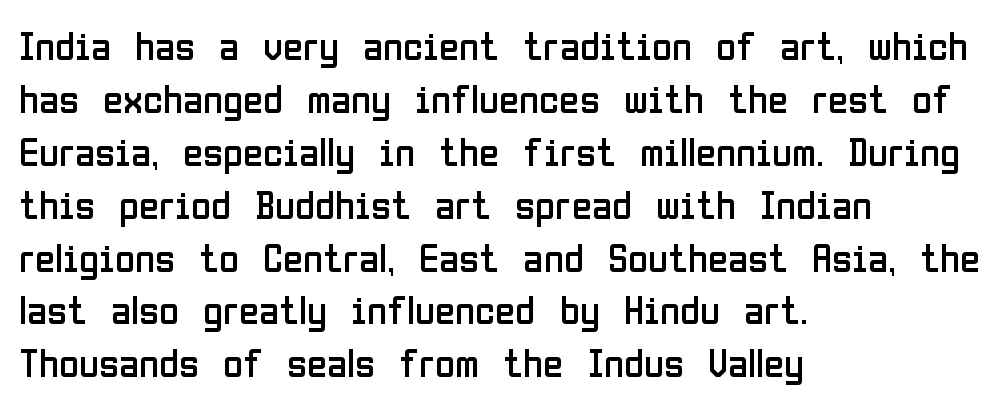
{"serif": "no", "italic": "no", "bold": "no", "weight": "regular", "width": "condensed", "stroke_contrast": "low", "x_height": "medium", "monospaced": "no", "underline": "no", "align": "left", "line_spacing": "normal", "line_spacing_ratio": 1.29, "letter_spacing": "normal", "letter_spacing_em": 0.0, "glyph_px": 41}
